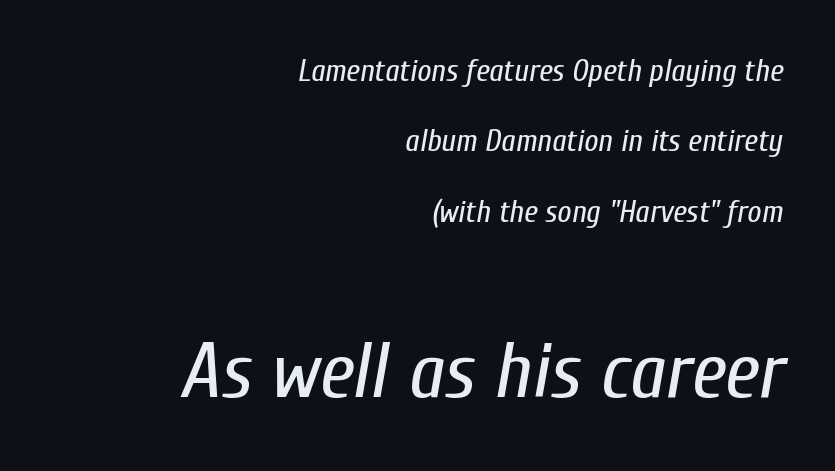
The image shows 78 px regular-weight, condensed type, italic (leaning right); set right-aligned, loose line spacing (2.27x), normal letter spacing, not underlined; the second (bottom) block is 2.52x larger; low stroke contrast and a medium x-height.
